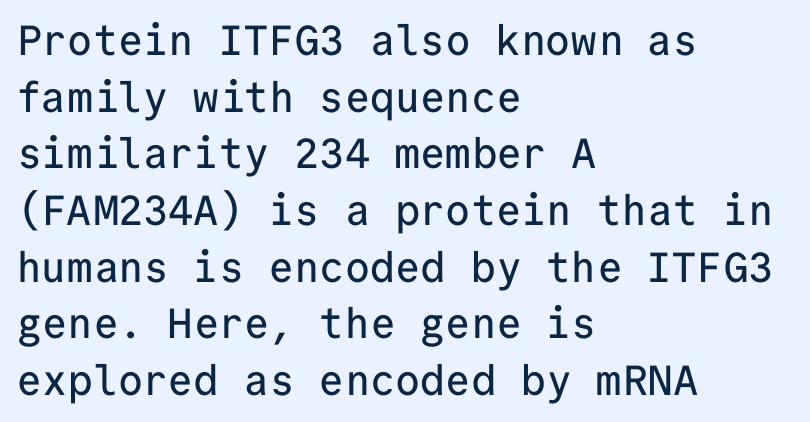
{"serif": "no", "italic": "no", "width": "normal", "stroke_contrast": "low", "x_height": "medium", "monospaced": "yes", "underline": "no", "align": "left", "line_spacing": "normal", "line_spacing_ratio": 1.35, "letter_spacing": "normal", "letter_spacing_em": 0.0, "glyph_px": 42}
